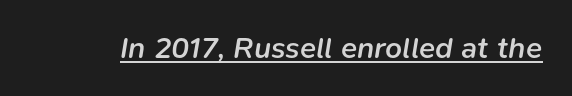
{"italic": "yes", "lean": "right", "slant_degrees": 9, "bold": "semi", "weight": "semibold", "width": "normal", "stroke_contrast": "low", "x_height": "medium", "monospaced": "no", "underline": "yes", "letter_spacing": "normal", "letter_spacing_em": 0.0, "glyph_px": 30}
